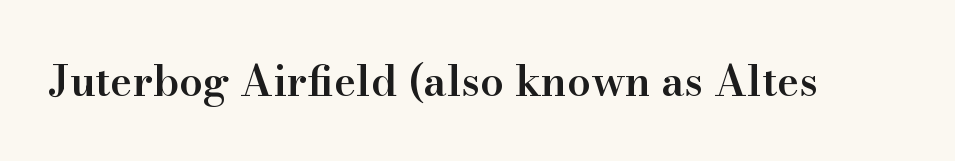
{"serif": "yes", "italic": "no", "bold": "semi", "weight": "semibold", "width": "normal", "stroke_contrast": "high", "x_height": "small", "monospaced": "no", "underline": "no", "letter_spacing": "normal", "letter_spacing_em": 0.0, "glyph_px": 42}
